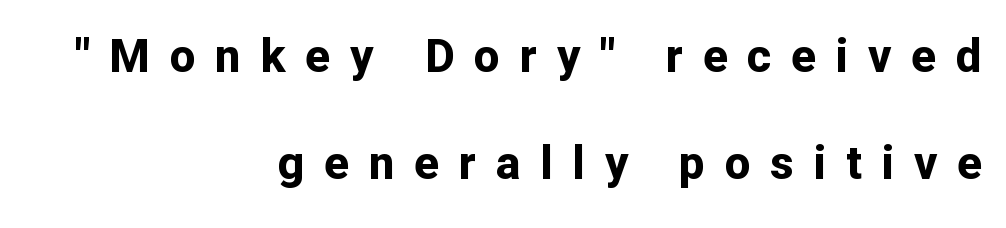
{"serif": "no", "italic": "no", "bold": "yes", "weight": "bold", "width": "normal", "stroke_contrast": "low", "x_height": "medium", "monospaced": "no", "underline": "no", "align": "right", "line_spacing": "loose", "line_spacing_ratio": 2.32, "letter_spacing": "wide", "letter_spacing_em": 0.43, "glyph_px": 46}
